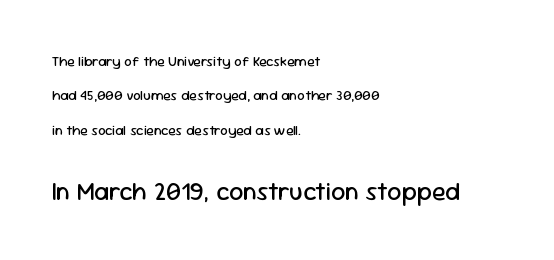
Q: Is the text bold? A: No.
Q: Is the text italic (slanted)? A: No, it is upright.
Q: Is the text underlined? A: No.
Q: How is the paragraph aligned? A: Left-aligned.
Q: Is the spacing between letters normal or unusually wide? A: Normal.
Q: Is the spacing between lines tight, normal or loose? A: Loose.
Q: Which block of text is set in a larger size, the first (top) or the second (bottom)? A: The second (bottom) one.
